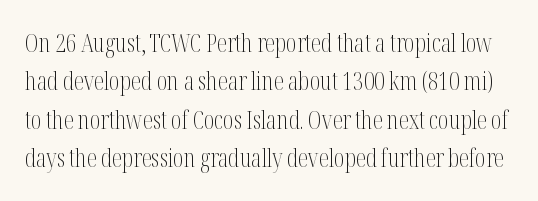
{"italic": "no", "bold": "no", "underline": "no", "line_spacing": "normal", "line_spacing_ratio": 1.54, "letter_spacing": "normal", "letter_spacing_em": 0.0, "glyph_px": 25}
